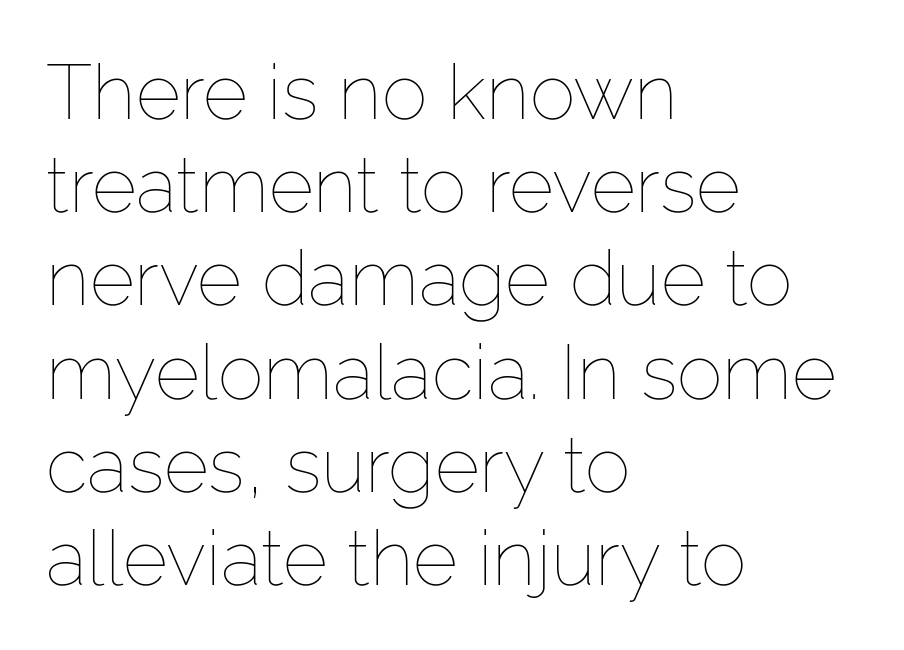
{"italic": "no", "bold": "no", "weight": "thin", "width": "normal", "stroke_contrast": "low", "x_height": "medium", "monospaced": "no", "underline": "no", "align": "left", "line_spacing_ratio": 1.21, "letter_spacing": "normal", "letter_spacing_em": 0.0, "glyph_px": 77}
